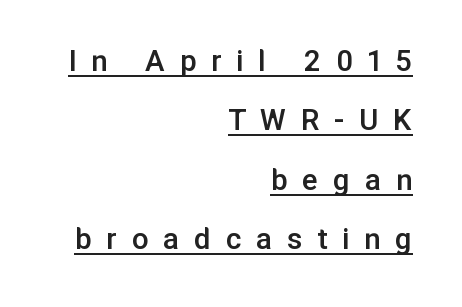
This sample is right-justified, so line beginnings fall wherever the words allow. Is this a fixed-width face? No — the glyphs have proportional, varying widths. Decoration check: the copy is underlined. Compared with typical body copy, the letter spacing here is much looser. Serifs: no, the terminals of the letterforms are clean. The rendering uses a semibold face; strokes are thickened but not to full bold.
